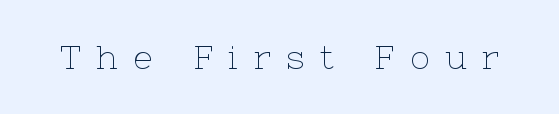
The image shows 33 px thin serif type, upright; set unusually wide letter spacing (+0.48 em), not underlined; low stroke contrast and a medium x-height.
